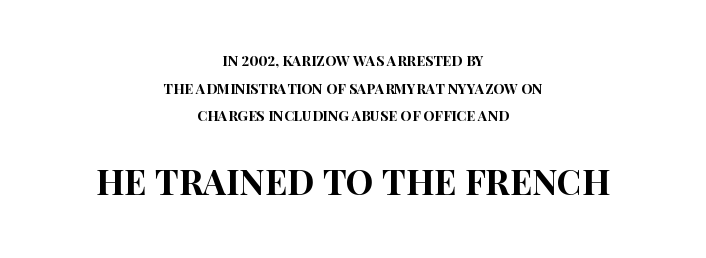
These lines are rendered in a variable-pitch font. Honestly, there is no underline to notice here at all. The block sitting lower on the canvas is the one with enlarged characters. Glyph-to-glyph distance matches everyday printed text.
